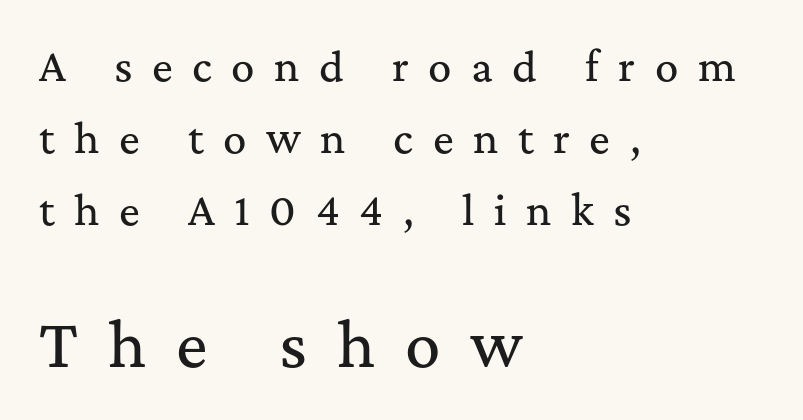
Q: Is the text italic (slanted)? A: No, it is upright.
Q: Is the typeface a serif or a sans-serif typeface? A: Serif.
Q: Is the text underlined? A: No.
Q: How is the paragraph aligned? A: Left-aligned.
Q: Is the spacing between letters normal or unusually wide? A: Unusually wide.
Q: Which block of text is set in a larger size, the first (top) or the second (bottom)? A: The second (bottom) one.
Q: Width (condensed, normal, or wide)? A: Normal.
Q: Stroke contrast? A: Medium.
Q: x-height? A: Medium.
Q: Monospaced? A: No.
